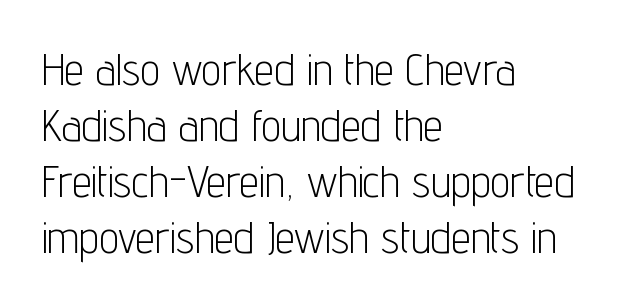
{"serif": "no", "italic": "no", "bold": "no", "weight": "light", "width": "condensed", "stroke_contrast": "low", "x_height": "medium", "monospaced": "no", "underline": "no", "align": "left", "line_spacing": "normal", "line_spacing_ratio": 1.27, "letter_spacing": "normal", "letter_spacing_em": 0.0, "glyph_px": 44}
